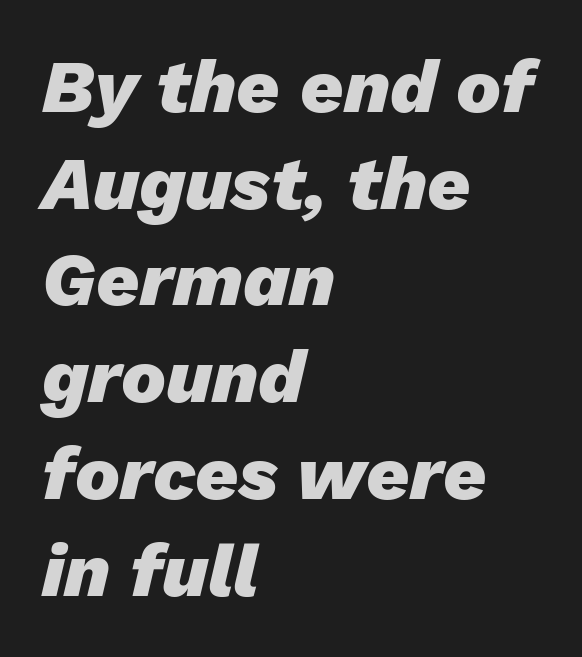
Q: Is the text bold? A: Yes.
Q: Is the text italic (slanted)? A: Yes, it leans right by about 13 degrees.
Q: Is the text underlined? A: No.
Q: How is the paragraph aligned? A: Left-aligned.
Q: Is the spacing between letters normal or unusually wide? A: Normal.
Q: Is the spacing between lines tight, normal or loose? A: Normal.
Q: Width (condensed, normal, or wide)? A: Normal.
Q: Stroke contrast? A: Low.
Q: x-height? A: Medium.
Q: Monospaced? A: No.
